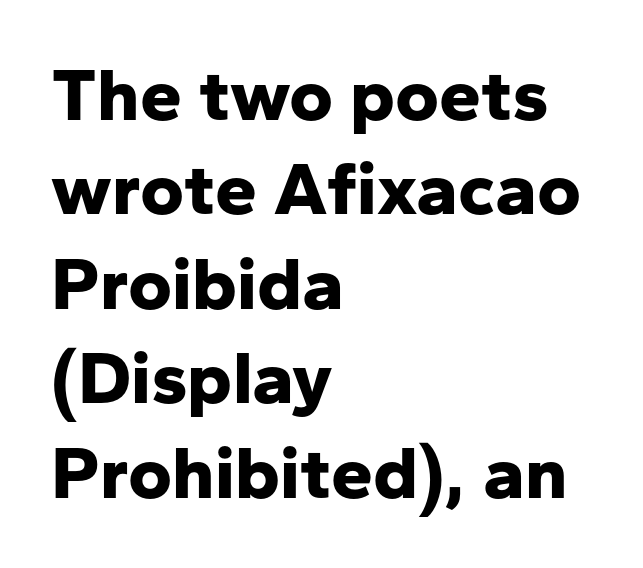
Q: Is the text bold? A: Yes.
Q: Is the text italic (slanted)? A: No, it is upright.
Q: Is the typeface a serif or a sans-serif typeface? A: Sans-serif.
Q: Is the text underlined? A: No.
Q: How is the paragraph aligned? A: Left-aligned.
Q: Is the spacing between letters normal or unusually wide? A: Normal.
Q: Is the spacing between lines tight, normal or loose? A: Normal.
Q: Width (condensed, normal, or wide)? A: Normal.
Q: Stroke contrast? A: Low.
Q: x-height? A: Medium.
Q: Monospaced? A: No.
